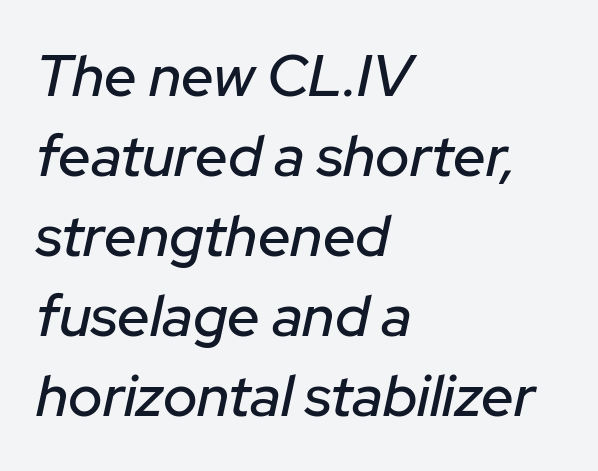
{"italic": "yes", "lean": "right", "slant_degrees": 12, "width": "normal", "stroke_contrast": "low", "x_height": "medium", "monospaced": "no", "underline": "no", "align": "left", "line_spacing": "normal", "line_spacing_ratio": 1.38, "letter_spacing": "normal", "letter_spacing_em": 0.0, "glyph_px": 58}
